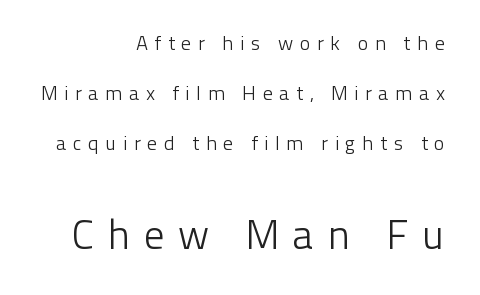
The image shows 41 px light sans-serif type, upright; set right-aligned, loose line spacing (2.5x), unusually wide letter spacing (+0.32 em), not underlined; the second (bottom) block is 2.05x larger; low stroke contrast and a medium x-height.
